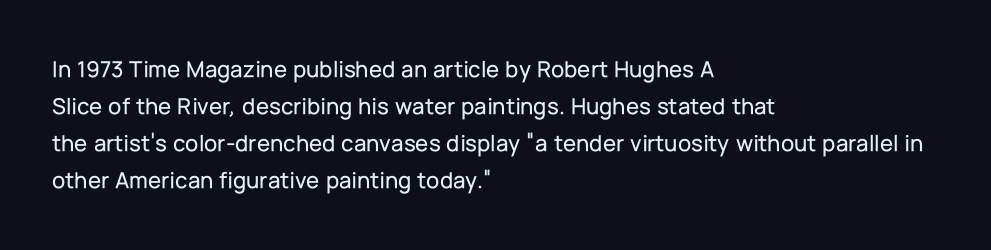
The image shows 24 px text type, upright; set left-aligned, normal line spacing (1.54x), normal letter spacing, not underlined.
